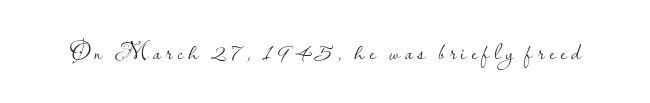
On a weight scale, this lands at 450 or below. Clear beneath every line of the passage. Display-style spreading of the glyphs; the letterfit is very open.
